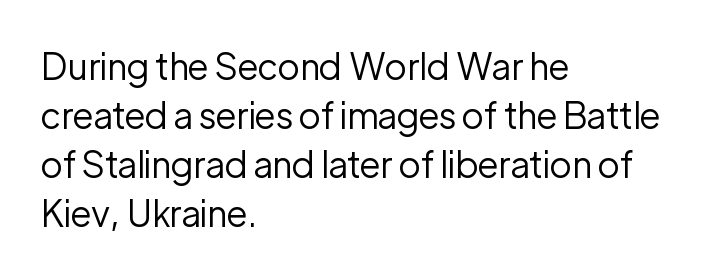
Q: Is the text bold? A: No.
Q: Is the text italic (slanted)? A: No, it is upright.
Q: Is the typeface a serif or a sans-serif typeface? A: Sans-serif.
Q: Is the text underlined? A: No.
Q: How is the paragraph aligned? A: Left-aligned.
Q: Is the spacing between letters normal or unusually wide? A: Normal.
Q: Is the spacing between lines tight, normal or loose? A: Normal.
Q: Width (condensed, normal, or wide)? A: Normal.
Q: Stroke contrast? A: Low.
Q: x-height? A: Medium.
Q: Monospaced? A: No.
